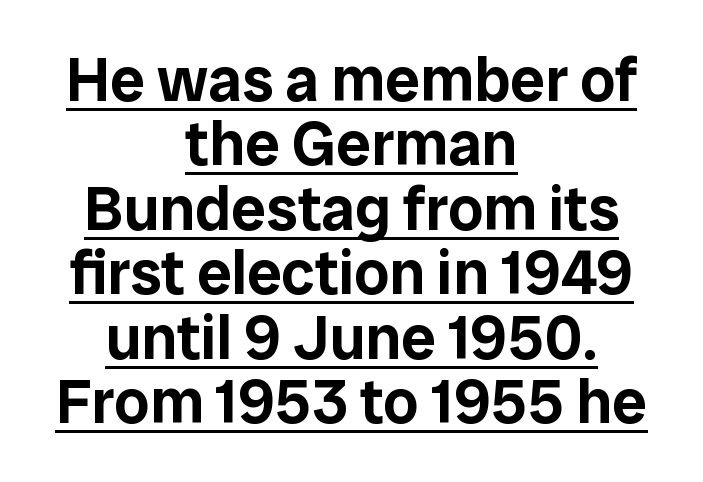
The image shows 62 px sans-serif type, upright; set centered, tight line spacing (1.04x), normal letter spacing, underlined; low stroke contrast and a medium x-height.
